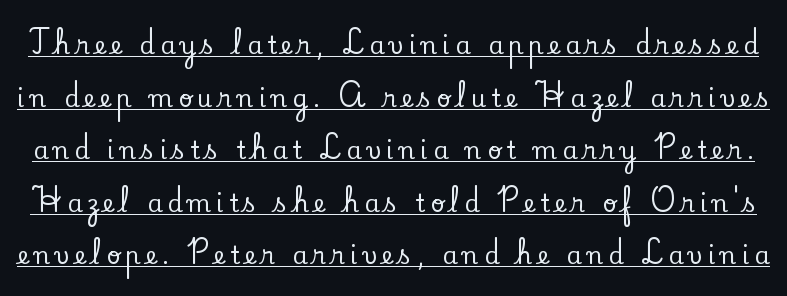
The image shows 24 px text type, upright; set loose line spacing (2.19x), unusually wide letter spacing (+0.22 em), underlined.
